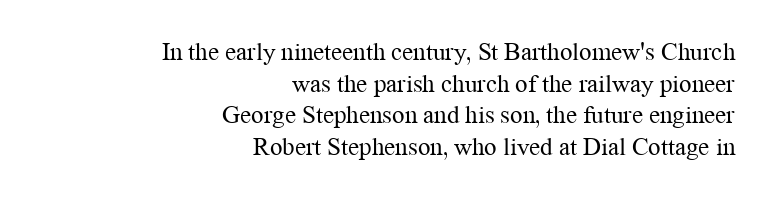
The image shows 25 px text type, upright; set right-aligned, normal line spacing (1.27x), normal letter spacing, not underlined.
